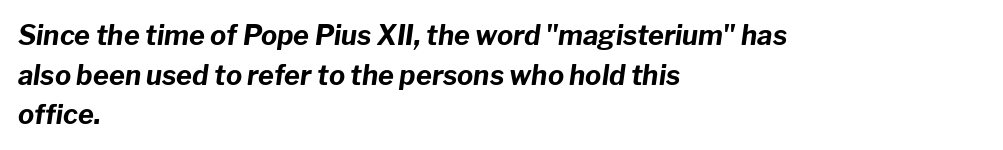
{"italic": "yes", "lean": "right", "slant_degrees": 8, "bold": "yes", "underline": "no", "align": "left", "line_spacing": "normal", "line_spacing_ratio": 1.47, "letter_spacing": "normal", "letter_spacing_em": 0.0, "glyph_px": 27}
